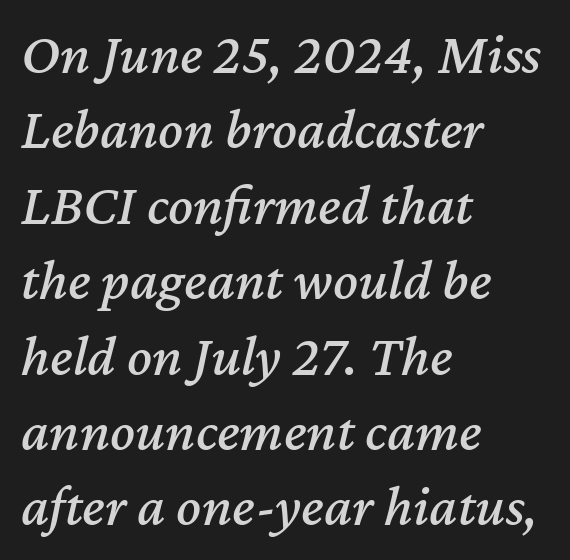
Just letters on the line, the space beneath them empty. This rendering uses left alignment, leaving the right contour irregular. The typography opts for an oblique posture over an upright one. Leading matches the norm, producing a regular column.
